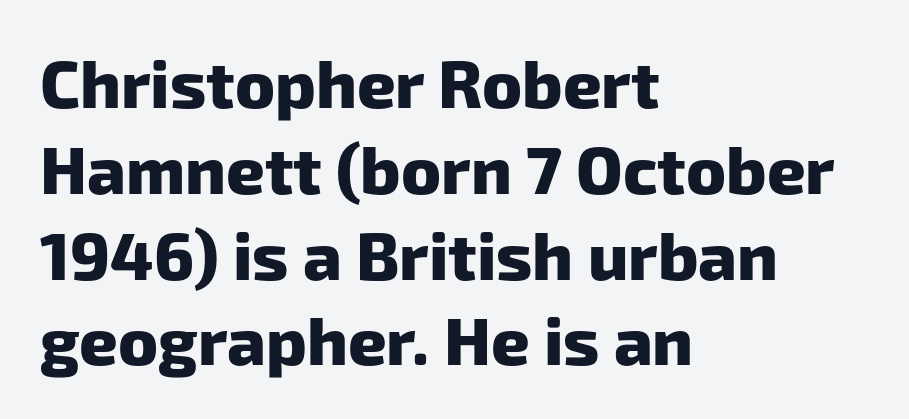
Unmarked baselines from the first word to the last. To sum up the face: it is a sans, with no serifs. Line starts are locked; line ends wander. Regarding leading, the lines here are spaced in the standard way. The letters sit at their default tracking, neither squeezed nor spread. Is the type bold? Yes — the strokes are clearly thick and heavy.
